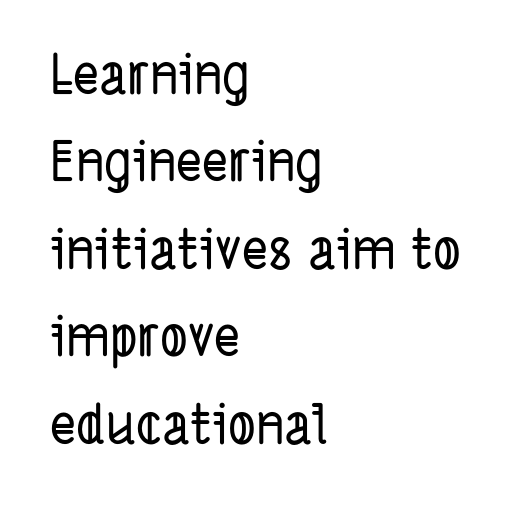
The image shows 55 px condensed sans-serif type; set left-aligned, normal line spacing (1.59x), normal letter spacing, not underlined; low stroke contrast and a medium x-height.
